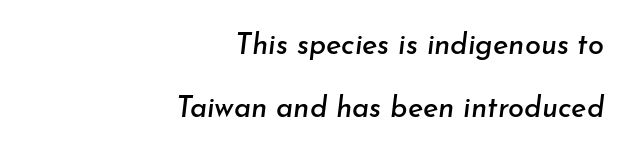
Looking at the ascenders, they clearly lean. Honestly, there is no underline to notice here at all. Do the characters align in a grid? No, the font is proportional. Students, note that the glyphs here touch the page at normal intervals.
